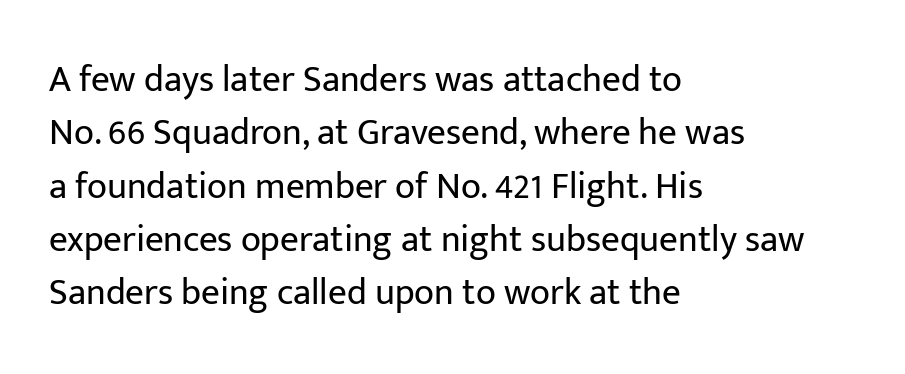
{"serif": "no", "italic": "no", "bold": "no", "weight": "regular", "width": "normal", "stroke_contrast": "low", "x_height": "medium", "monospaced": "no", "underline": "no", "align": "left", "line_spacing": "normal", "line_spacing_ratio": 1.44, "letter_spacing": "normal", "letter_spacing_em": 0.0, "glyph_px": 37}
